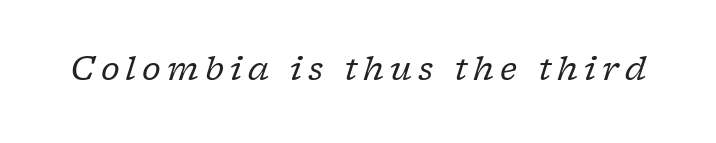
{"serif": "yes", "italic": "yes", "lean": "right", "slant_degrees": 17, "bold": "no", "weight": "regular", "width": "normal", "stroke_contrast": "low", "x_height": "medium", "monospaced": "no", "underline": "no", "glyph_px": 32}
